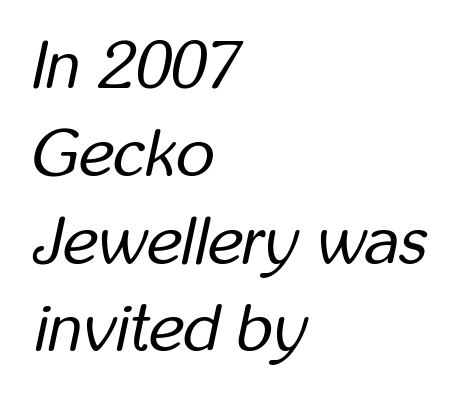
The passage is arranged the way most books set body copy — flush left. This rendering features lettering with no underline. Spacing between characters is what you'd get straight out of the box. No chunkiness to these letters — they're not bold. Horizontal bands of white between lines are of average thickness. Is the type slanted? Yes — the strokes lean at a clear angle.
